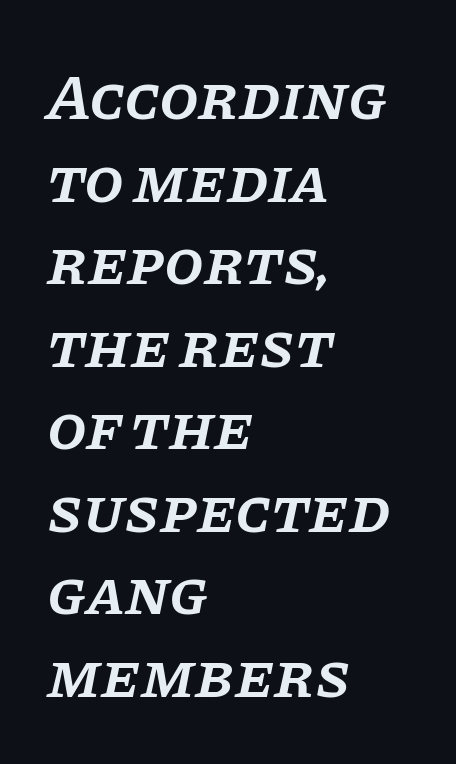
The image shows 64 px semibold serif type, italic (leaning right); set left-aligned, normal line spacing (1.29x), normal letter spacing, not underlined; low stroke contrast and a large x-height.
